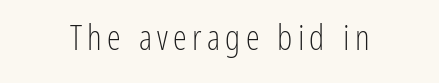
{"serif": "no", "italic": "no", "bold": "no", "weight": "light", "width": "condensed", "stroke_contrast": "low", "x_height": "medium", "monospaced": "no", "underline": "no", "align": "center", "glyph_px": 35}
